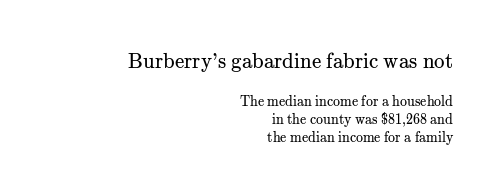
Q: Is the text bold? A: No.
Q: Is the text italic (slanted)? A: No, it is upright.
Q: Is the text underlined? A: No.
Q: How is the paragraph aligned? A: Right-aligned.
Q: Is the spacing between letters normal or unusually wide? A: Normal.
Q: Is the spacing between lines tight, normal or loose? A: Normal.
Q: Which block of text is set in a larger size, the first (top) or the second (bottom)? A: The first (top) one.
